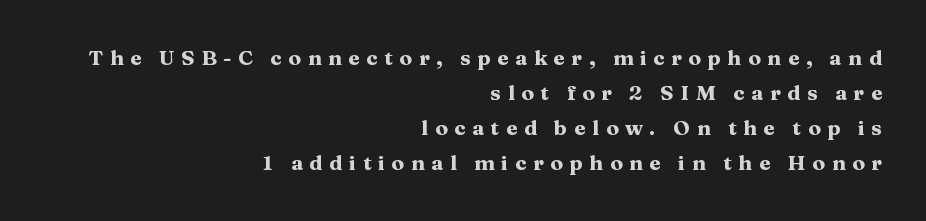
Q: Is the text bold? A: Yes.
Q: Is the text italic (slanted)? A: No, it is upright.
Q: Is the text underlined? A: No.
Q: How is the paragraph aligned? A: Right-aligned.
Q: Is the spacing between letters normal or unusually wide? A: Unusually wide.
Q: Is the spacing between lines tight, normal or loose? A: Normal.
